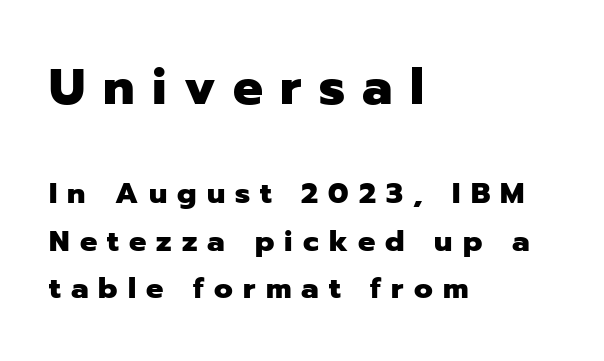
Q: Is the text bold? A: Yes.
Q: Is the text italic (slanted)? A: No, it is upright.
Q: Is the typeface a serif or a sans-serif typeface? A: Sans-serif.
Q: Is the text underlined? A: No.
Q: How is the paragraph aligned? A: Left-aligned.
Q: Is the spacing between letters normal or unusually wide? A: Unusually wide.
Q: Is the spacing between lines tight, normal or loose? A: Normal.
Q: Which block of text is set in a larger size, the first (top) or the second (bottom)? A: The first (top) one.
Q: Width (condensed, normal, or wide)? A: Normal.
Q: Stroke contrast? A: Low.
Q: x-height? A: Medium.
Q: Monospaced? A: No.
